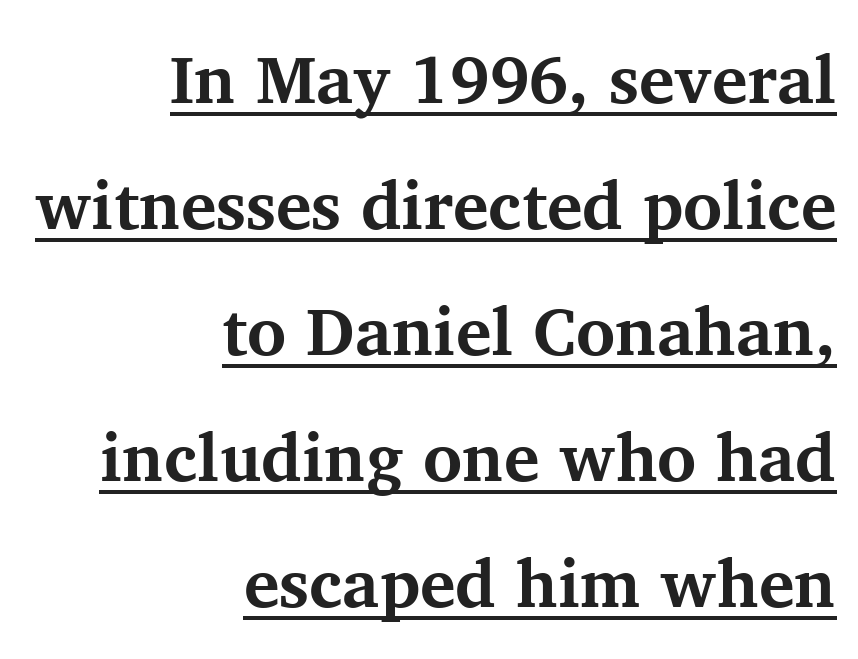
Caption: standard tracking, unaltered. You can tell from the footed stems that serif type was used. Horizontal alignment here is rightward, an uncommon choice for prose. The passage shown is underscored from start to finish. The font's upright variant was chosen for this text.
